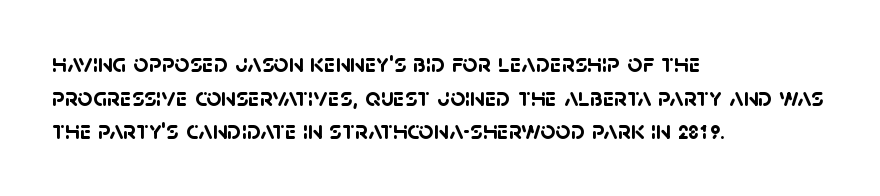
Q: Is the text bold? A: Yes.
Q: Is the text underlined? A: No.
Q: How is the paragraph aligned? A: Left-aligned.
Q: Is the spacing between letters normal or unusually wide? A: Normal.
Q: Is the spacing between lines tight, normal or loose? A: Normal.
